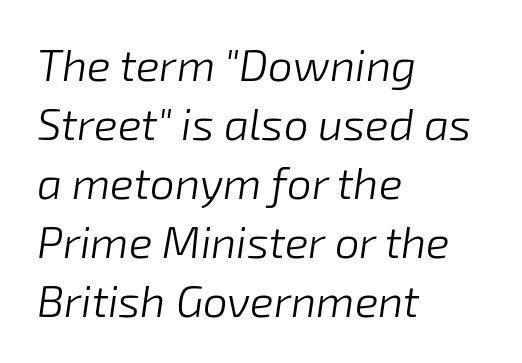
Between one letter and the next there's only the usual sliver of space. Casual observation: everything's shoved over to the left. The space beneath each line is pristine and unruled. Varying glyph widths throughout — classic text-font behaviour. The leading is moderate, giving the passage an even texture. Each stroke keeps to a modest, everyday thickness or less.
